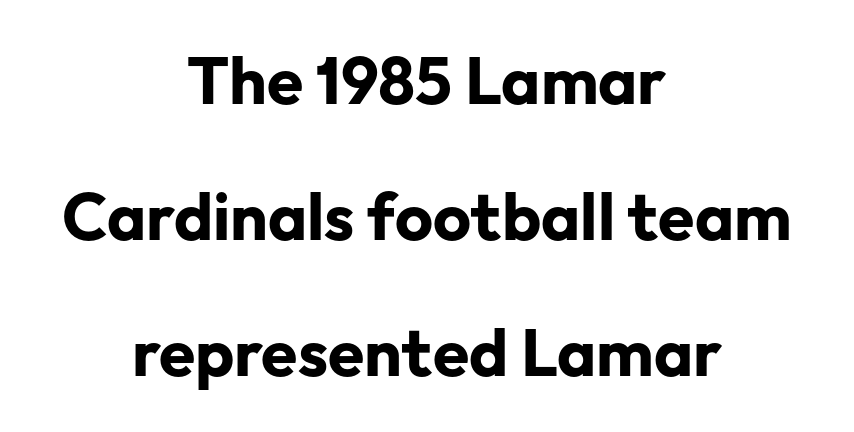
{"serif": "no", "italic": "no", "bold": "yes", "weight": "bold", "width": "normal", "stroke_contrast": "low", "x_height": "medium", "monospaced": "no", "underline": "no", "align": "center", "line_spacing": "loose", "line_spacing_ratio": 2.06, "letter_spacing": "normal", "letter_spacing_em": 0.0, "glyph_px": 66}
